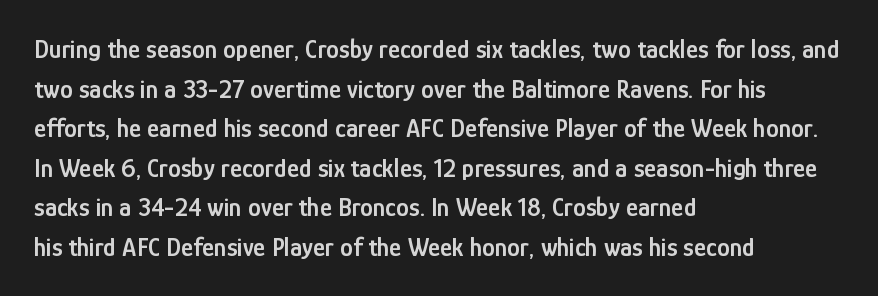
The image shows 26 px text type, upright; set left-aligned, normal line spacing (1.52x), normal letter spacing, not underlined.
